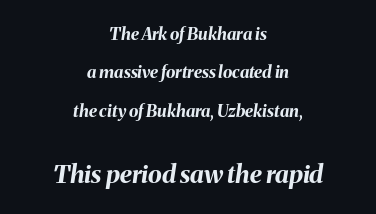
{"italic": "yes", "lean": "right", "slant_degrees": 8, "bold": "yes", "underline": "no", "align": "center", "line_spacing": "loose", "line_spacing_ratio": 2.26, "letter_spacing": "normal", "letter_spacing_em": 0.0, "larger_block": "second", "size_ratio": 1.47, "glyph_px": 25}
